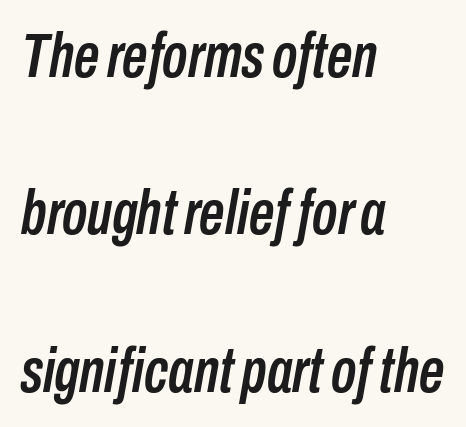
{"italic": "yes", "lean": "right", "slant_degrees": 10, "width": "condensed", "stroke_contrast": "low", "x_height": "medium", "monospaced": "no", "underline": "no", "align": "left", "line_spacing": "loose", "line_spacing_ratio": 2.5, "letter_spacing": "normal", "letter_spacing_em": 0.0, "glyph_px": 63}
